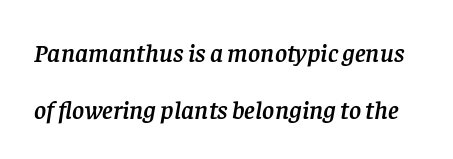
{"italic": "yes", "lean": "right", "slant_degrees": 8, "underline": "no", "line_spacing": "loose", "line_spacing_ratio": 2.19, "letter_spacing": "normal", "letter_spacing_em": 0.0, "glyph_px": 26}
